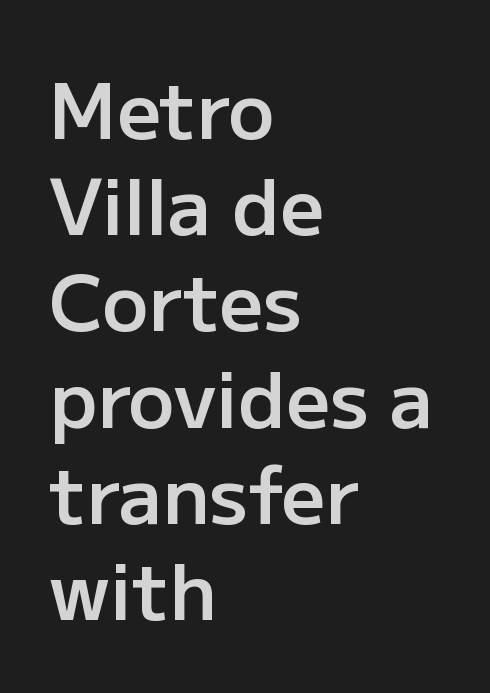
What weight is shown? A semibold, between regular and bold. The horizontal fit of the characters is conventional and even. Line spacing here is normal. Horizontally, the lines are justified to the leading edge only.
